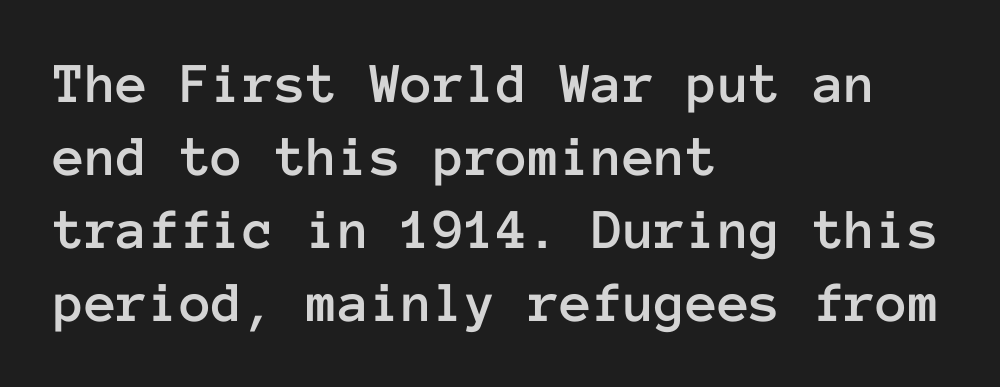
Note the uniform advance width — an 'i' takes as much space as an 'm'. Reading down the column, the eye jumps a familiar distance to each next line. Short and long lines alike share a common starting point at left. Underline: absent. In terms of posture, this sample is upright.
